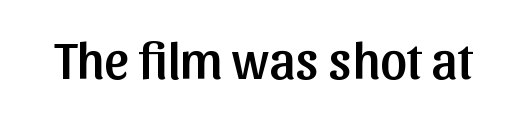
This is the regular roman posture of the typeface. The area under the type is left untouched. The passage shown has conventional tracking throughout. The text was rendered using a sans face with plain stroke endings. Spacing verdict: proportional, widths tailored to each character.
